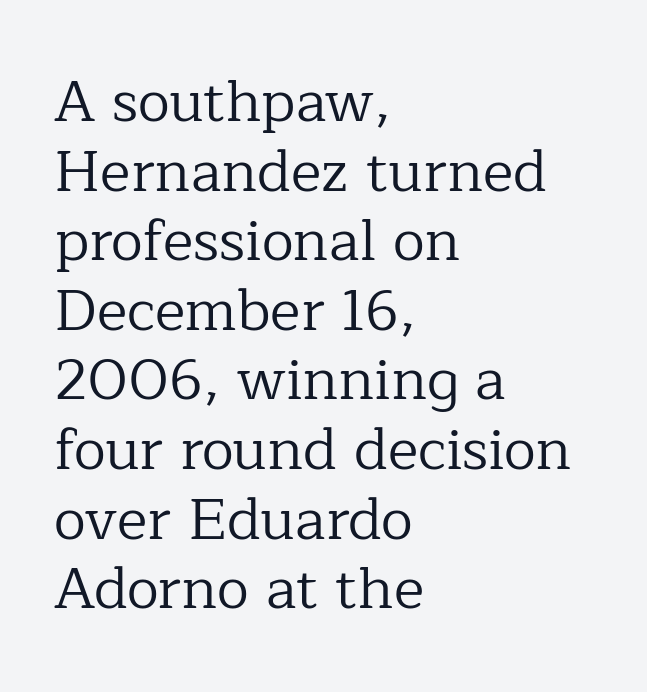
{"serif": "yes", "italic": "no", "bold": "no", "weight": "regular", "width": "normal", "stroke_contrast": "low", "x_height": "medium", "monospaced": "no", "underline": "no", "align": "left", "line_spacing_ratio": 1.2, "letter_spacing": "normal", "letter_spacing_em": 0.0, "glyph_px": 58}
